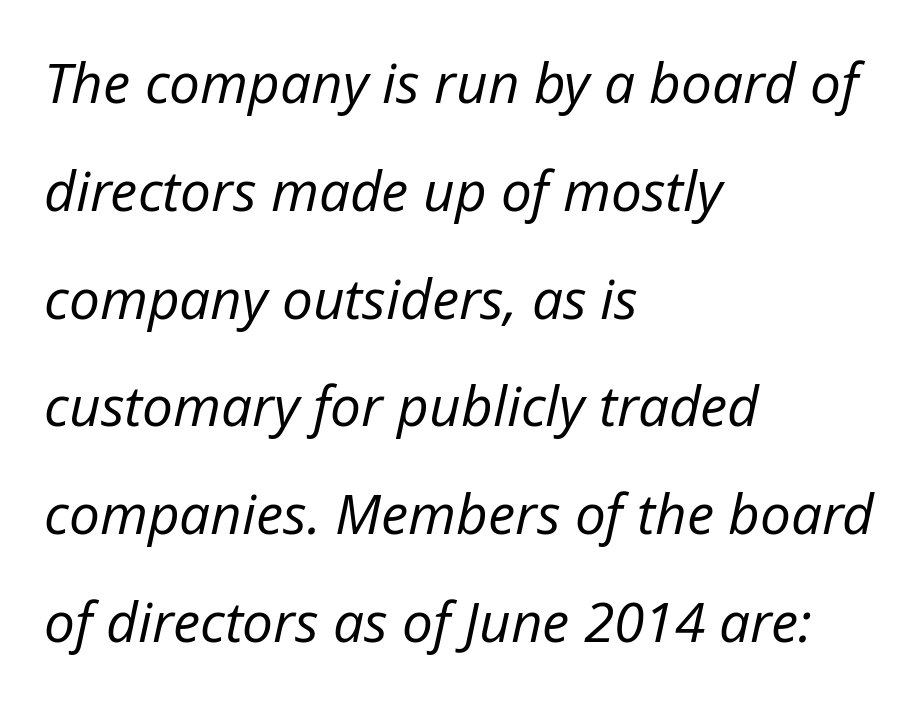
Varying glyph widths throughout — classic text-font behaviour. Line spacing here is loose. Slanted lettering throughout. Stroke mass is kept to a normal reading level or below.
